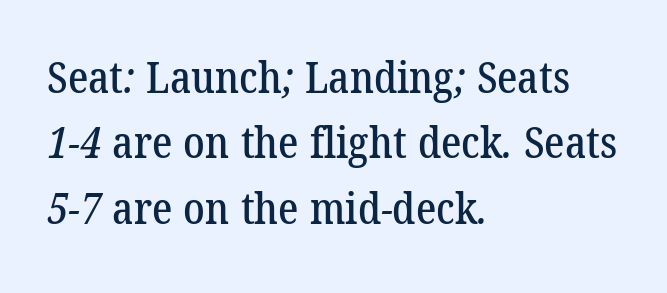
Regarding leading, the lines here are spaced in the standard way. These lines are rendered in a variable-pitch font. Nobody touched the tracking dial on this one. Which margin do the lines hug? The left one — the right edge is uneven. The specimen omits any rule beneath the text block's lines. Typographically, this falls in the serif category.
